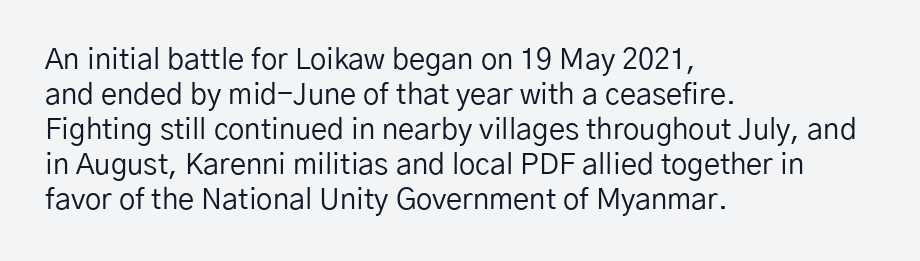
{"serif": "no", "italic": "no", "bold": "no", "weight": "regular", "width": "normal", "stroke_contrast": "low", "x_height": "medium", "monospaced": "no", "underline": "no", "align": "left", "line_spacing_ratio": 1.21, "letter_spacing": "normal", "letter_spacing_em": 0.0, "glyph_px": 29}
